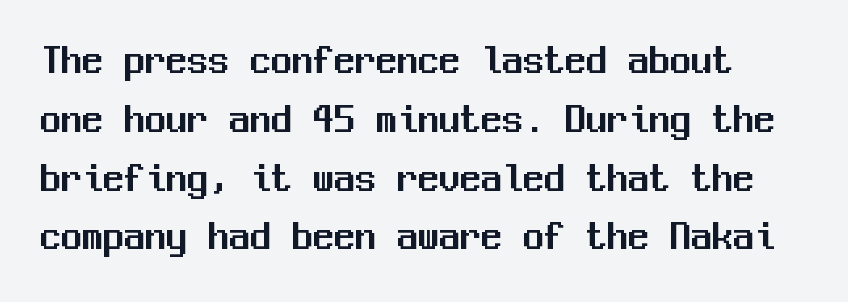
Q: Is the text italic (slanted)? A: No, it is upright.
Q: Is the typeface a serif or a sans-serif typeface? A: Sans-serif.
Q: Is the text underlined? A: No.
Q: Is the spacing between letters normal or unusually wide? A: Normal.
Q: Is the spacing between lines tight, normal or loose? A: Normal.
Q: Width (condensed, normal, or wide)? A: Normal.
Q: Stroke contrast? A: Medium.
Q: x-height? A: Medium.
Q: Monospaced? A: Yes.
